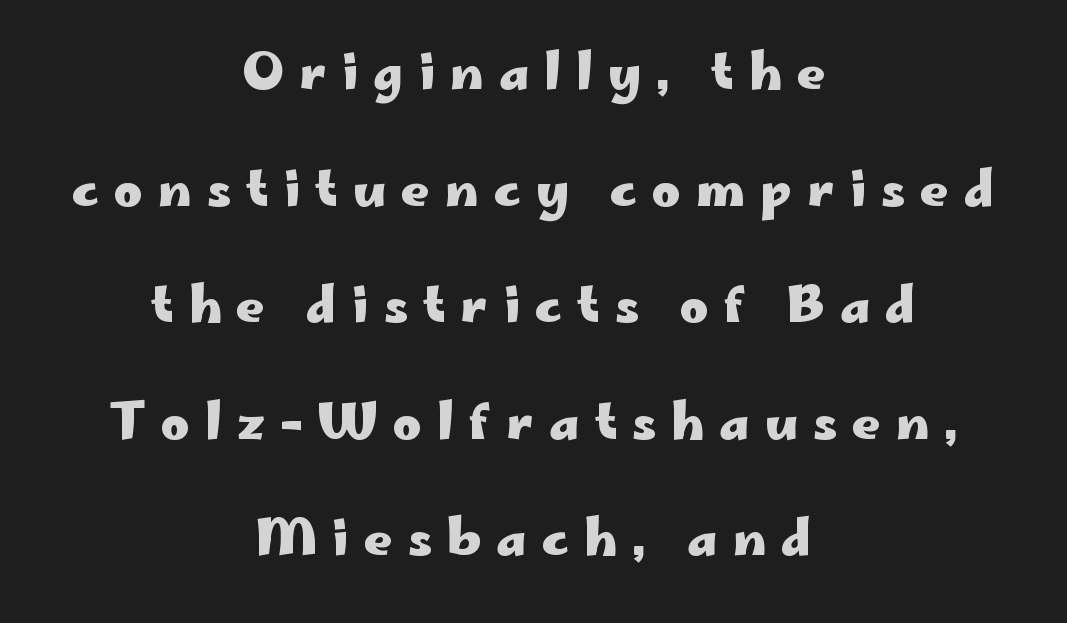
Q: Is the text bold? A: Yes.
Q: Is the text italic (slanted)? A: No, it is upright.
Q: Is the typeface a serif or a sans-serif typeface? A: Sans-serif.
Q: Is the text underlined? A: No.
Q: How is the paragraph aligned? A: Centered.
Q: Is the spacing between letters normal or unusually wide? A: Unusually wide.
Q: Is the spacing between lines tight, normal or loose? A: Loose.
Q: Width (condensed, normal, or wide)? A: Wide.
Q: Stroke contrast? A: Low.
Q: x-height? A: Small.
Q: Monospaced? A: No.
